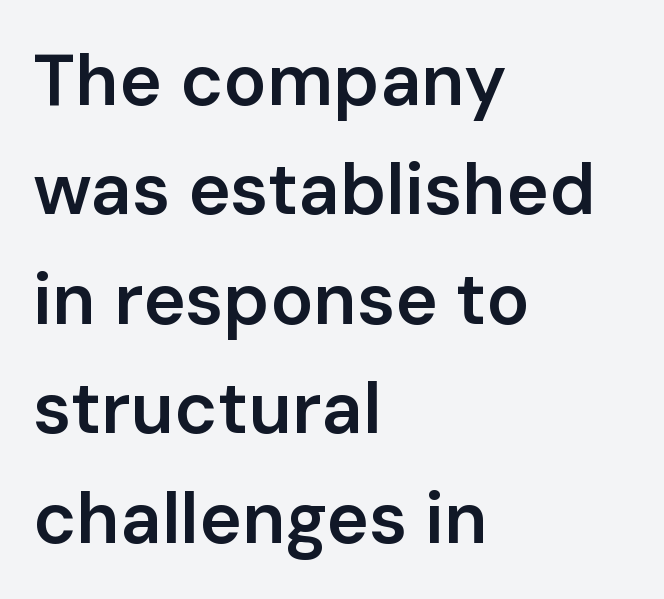
{"serif": "no", "italic": "no", "bold": "semi", "weight": "semibold", "width": "normal", "stroke_contrast": "low", "x_height": "medium", "monospaced": "no", "underline": "no", "align": "left", "line_spacing": "normal", "line_spacing_ratio": 1.52, "letter_spacing": "normal", "letter_spacing_em": 0.0, "glyph_px": 72}
